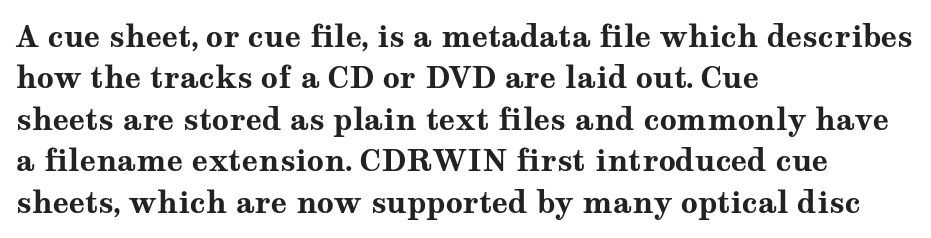
{"serif": "yes", "italic": "no", "bold": "yes", "weight": "bold", "width": "wide", "stroke_contrast": "medium", "x_height": "medium", "monospaced": "no", "underline": "no", "align": "left", "line_spacing": "normal", "line_spacing_ratio": 1.38, "letter_spacing": "normal", "letter_spacing_em": 0.0, "glyph_px": 30}
